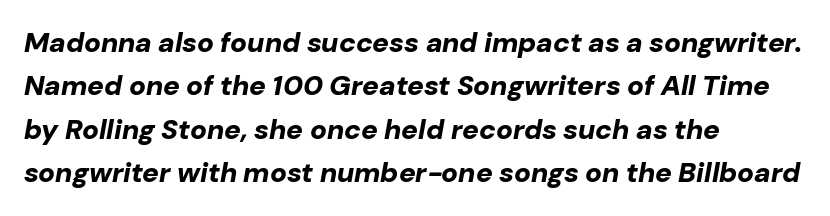
The image shows 28 px bold type, italic (leaning right); set left-aligned, normal line spacing (1.55x), normal letter spacing, not underlined; low stroke contrast and a medium x-height.
